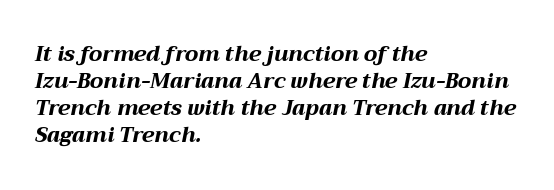
Does the copy run flush right? No — it runs flush left. In terms of posture, this sample is oblique. Quick note: interline space is typical. Lines of text with bare space underneath. Words appear dense and cohesive because spacing is normal.
